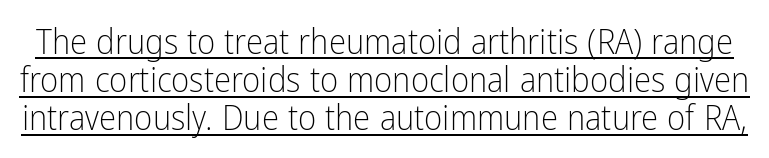
Q: Is the text bold? A: No.
Q: Is the text italic (slanted)? A: No, it is upright.
Q: Is the typeface a serif or a sans-serif typeface? A: Sans-serif.
Q: Is the text underlined? A: Yes.
Q: Is the spacing between letters normal or unusually wide? A: Normal.
Q: Is the spacing between lines tight, normal or loose? A: Tight.
Q: Width (condensed, normal, or wide)? A: Condensed.
Q: Stroke contrast? A: Low.
Q: x-height? A: Medium.
Q: Monospaced? A: No.
